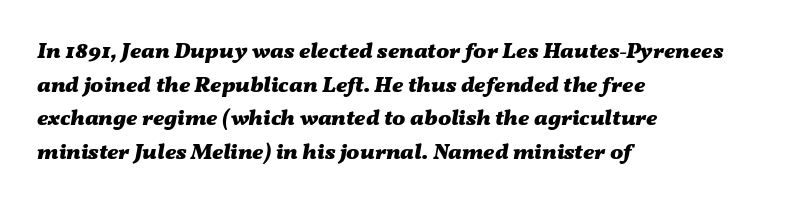
This sample uses an oblique cut, with every glyph tilted off the vertical. The rendering uses a moderate line-height, typical for paragraphs. You'd pick this weight for a headline — it's a proper bold. Horizontal alignment here is leftward, the default for most running prose. The face used here is rendered with its standard letterfit. The specimen omits any rule beneath the text block's lines.
